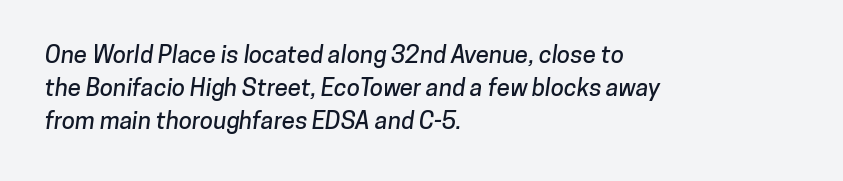
Q: Is the text underlined? A: No.
Q: How is the paragraph aligned? A: Left-aligned.
Q: Is the spacing between letters normal or unusually wide? A: Normal.
Q: Is the spacing between lines tight, normal or loose? A: Normal.
